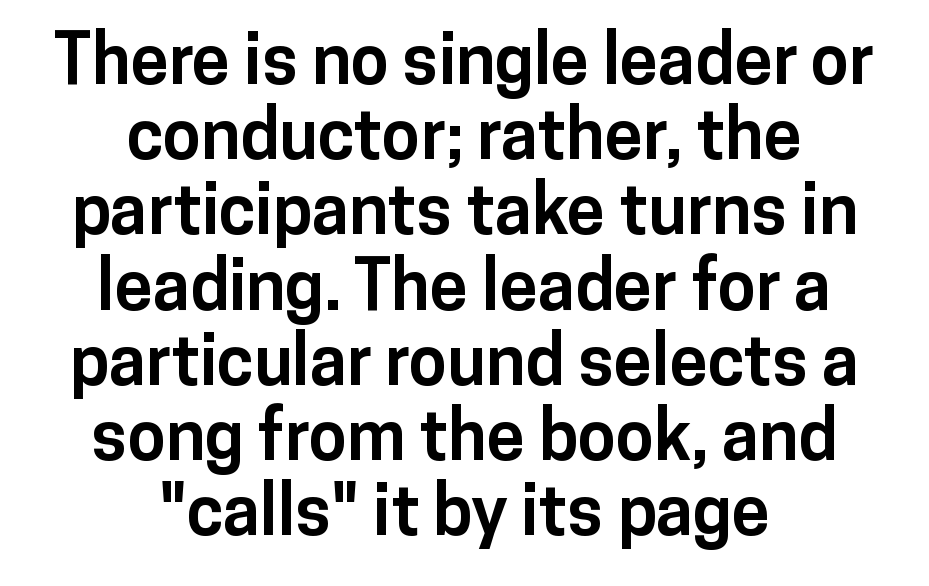
The image shows 69 px bold sans-serif type, upright; set centered, tight line spacing (1.09x), normal letter spacing, not underlined; low stroke contrast and a medium x-height.
